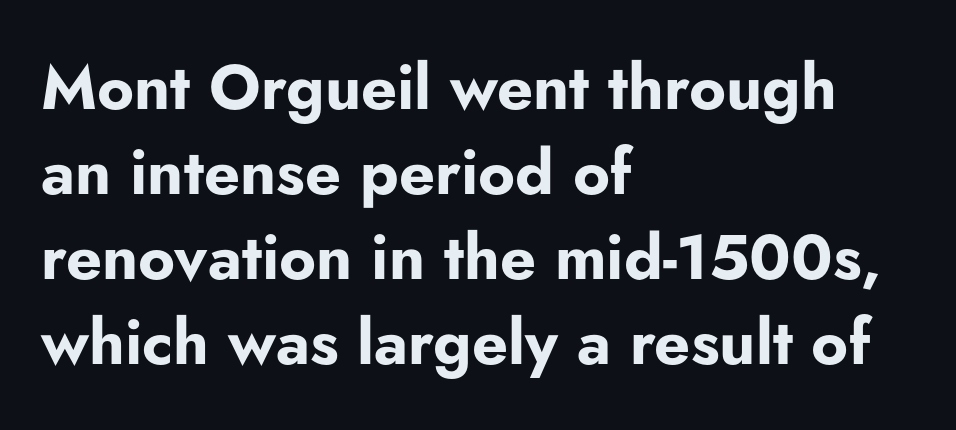
The image shows 63 px bold sans-serif type, upright; set left-aligned, normal line spacing (1.35x), normal letter spacing, not underlined; low stroke contrast and a small x-height.
